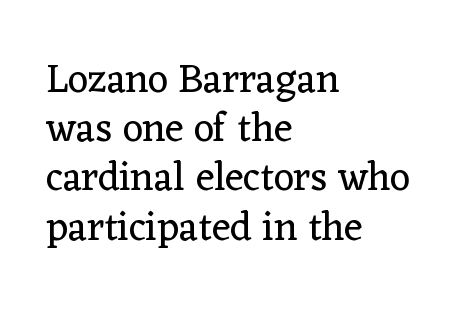
The image shows 40 px regular-weight serif type, upright; set left-aligned, line spacing 1.23x, normal letter spacing, not underlined; low stroke contrast and a medium x-height.
